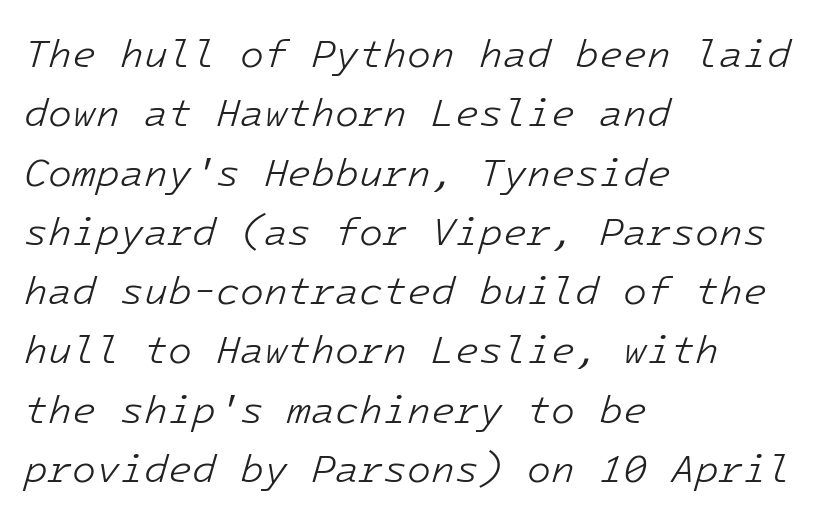
Looking at the ascenders, they clearly lean. No heavy texture on the line: the type isn't bold. Just letters on the line, the space beneath them empty. Fixed-width glyphs throughout — classic coding-font behaviour. In CSS terms this would be text-align: left. The block of text has a typical density, with ordinary space between rows.
